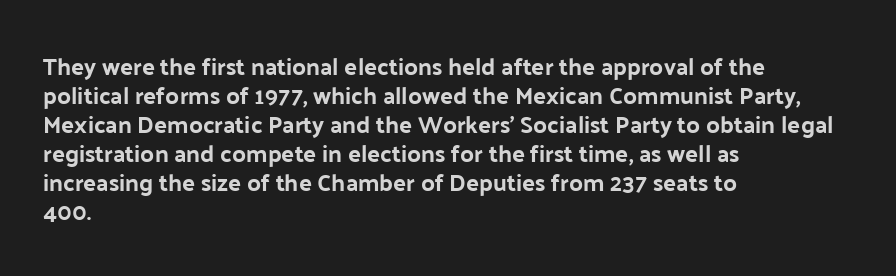
The image shows 24 px text type, upright; set left-aligned, line spacing 1.21x, normal letter spacing, not underlined.
